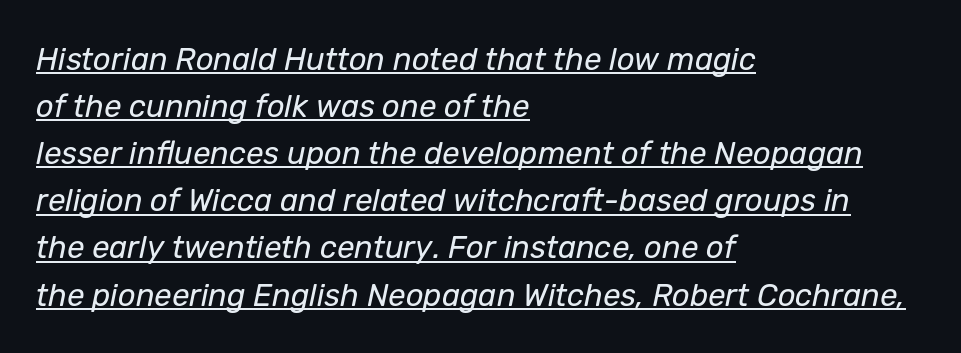
The image shows 31 px regular-weight type, italic (leaning right); set left-aligned, normal line spacing (1.52x), normal letter spacing, underlined; low stroke contrast and a medium x-height.
